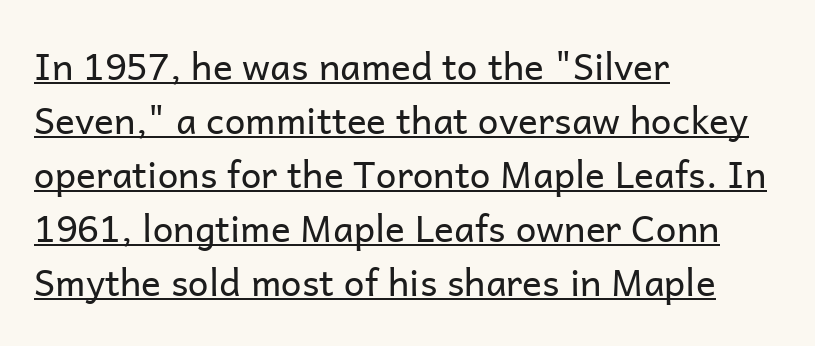
{"serif": "no", "italic": "no", "bold": "no", "weight": "regular", "width": "normal", "stroke_contrast": "low", "x_height": "medium", "monospaced": "no", "underline": "yes", "align": "left", "line_spacing": "normal", "line_spacing_ratio": 1.46, "letter_spacing": "normal", "letter_spacing_em": 0.0, "glyph_px": 37}
